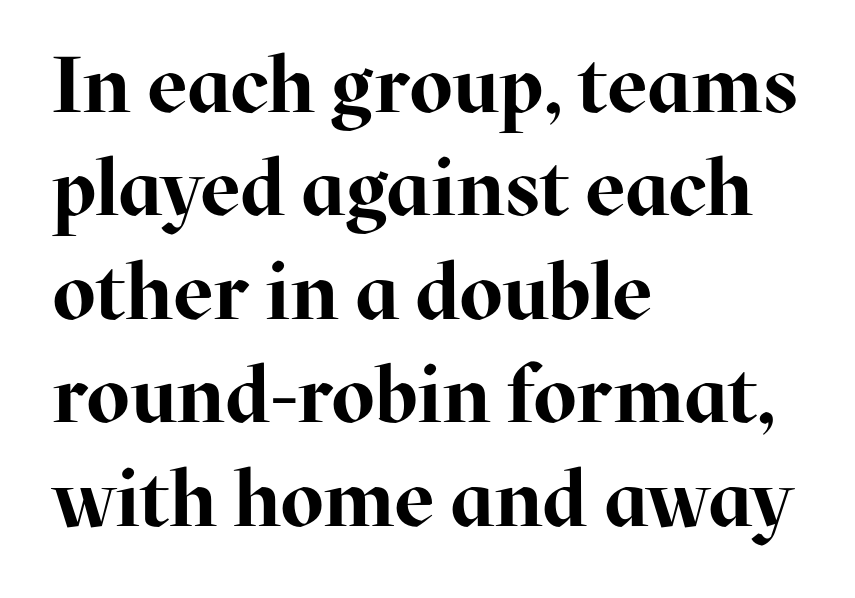
{"serif": "yes", "italic": "no", "bold": "yes", "weight": "bold", "width": "normal", "stroke_contrast": "high", "x_height": "medium", "monospaced": "no", "underline": "no", "align": "left", "line_spacing": "normal", "line_spacing_ratio": 1.31, "letter_spacing": "normal", "letter_spacing_em": 0.0, "glyph_px": 79}
